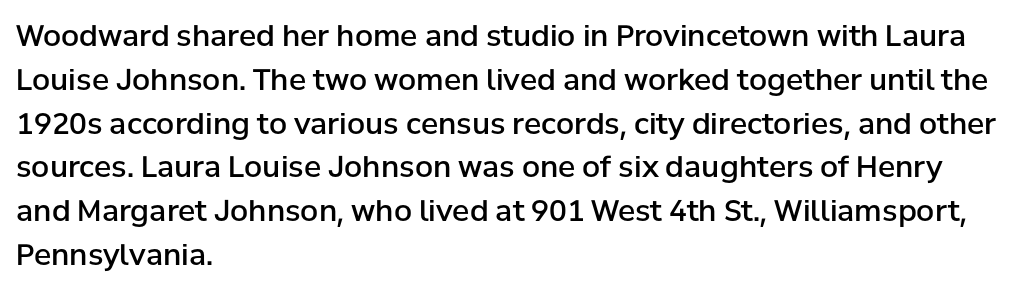
{"serif": "no", "italic": "no", "bold": "semi", "weight": "semibold", "width": "normal", "stroke_contrast": "low", "x_height": "medium", "monospaced": "no", "underline": "no", "align": "left", "line_spacing": "normal", "line_spacing_ratio": 1.51, "letter_spacing": "normal", "letter_spacing_em": 0.0, "glyph_px": 29}
